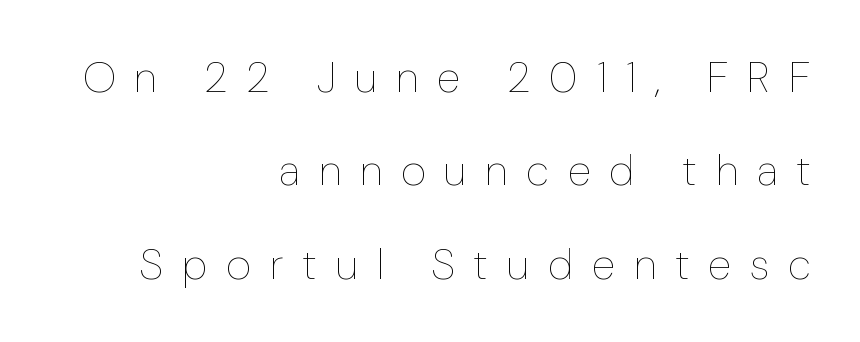
{"italic": "no", "bold": "no", "weight": "thin", "width": "normal", "stroke_contrast": "low", "x_height": "medium", "monospaced": "no", "underline": "no", "align": "right", "line_spacing": "loose", "line_spacing_ratio": 2.17, "letter_spacing": "wide", "letter_spacing_em": 0.44, "glyph_px": 43}
